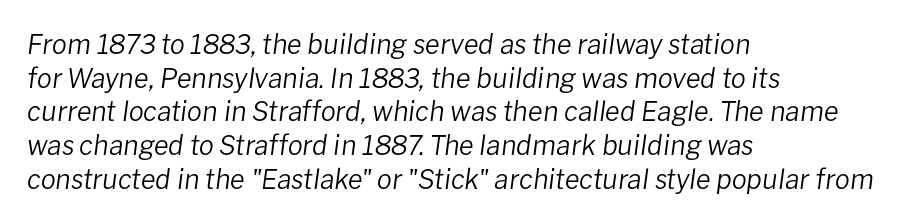
Q: Is the text bold? A: No.
Q: Is the text italic (slanted)? A: Yes, it leans right by about 8 degrees.
Q: Is the text underlined? A: No.
Q: How is the paragraph aligned? A: Left-aligned.
Q: Is the spacing between letters normal or unusually wide? A: Normal.
Q: Is the spacing between lines tight, normal or loose? A: Normal.
